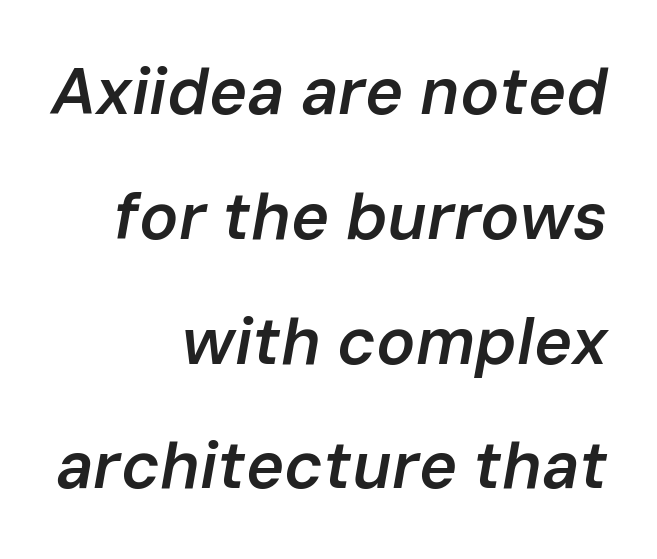
Right-aligned paragraph, ragged on the left. The rendering uses a semibold face; strokes are thickened but not to full bold. The specimen omits any rule beneath the text block's lines. The passage shown leans; its letterforms are oblique.
